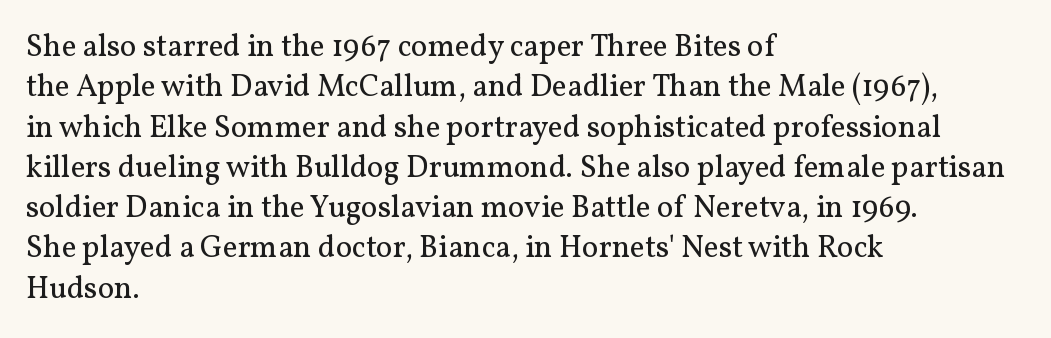
The tracking reads as untouched default to a designer's eye. Is the type heavy? It reads as light-to-regular instead. No word sits above an underline. The letters advance in unequal steps, a hallmark of proportional type. To sum up the face: it has serifs.
